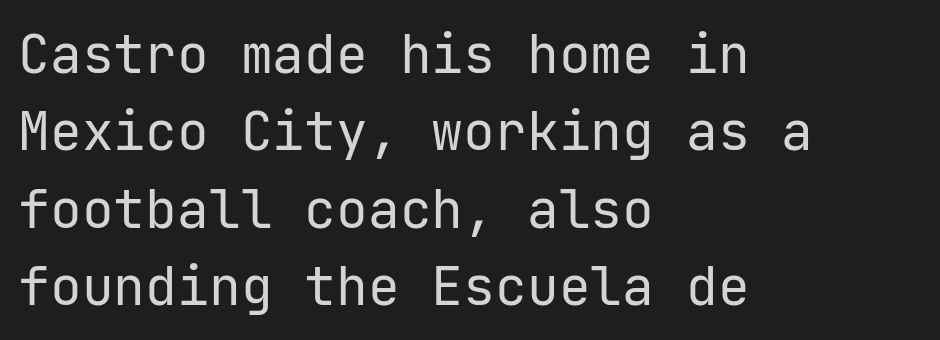
{"serif": "no", "italic": "no", "bold": "no", "weight": "regular", "width": "normal", "stroke_contrast": "low", "x_height": "medium", "underline": "no", "align": "left", "line_spacing": "normal", "line_spacing_ratio": 1.46, "letter_spacing": "normal", "letter_spacing_em": 0.0, "glyph_px": 53}
